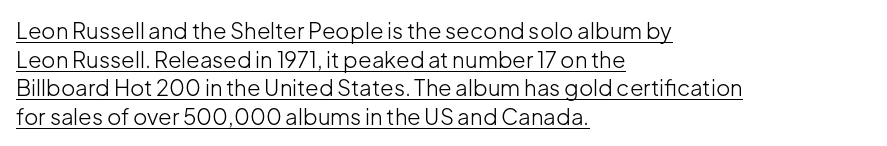
The image shows 22 px text type, upright; set left-aligned, normal line spacing (1.3x), normal letter spacing, underlined.
